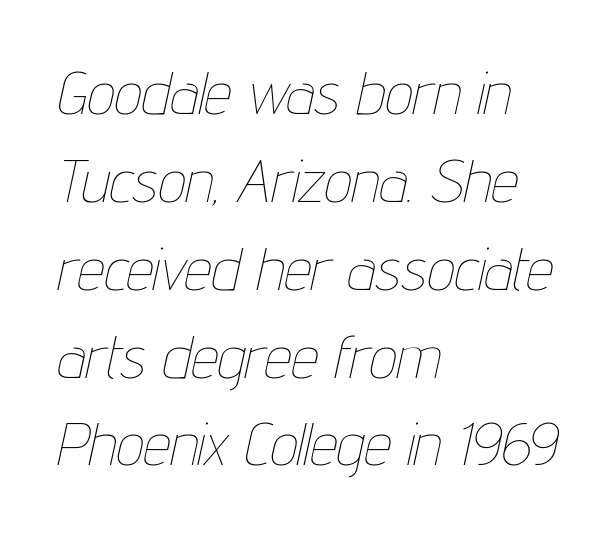
Descenders are the only things crossing below the line. Vertical spacing — default. The paragraph shown leans on its left margin. Spacing verdict: proportional, widths tailored to each character. No extra tracking has been applied to these lines.
